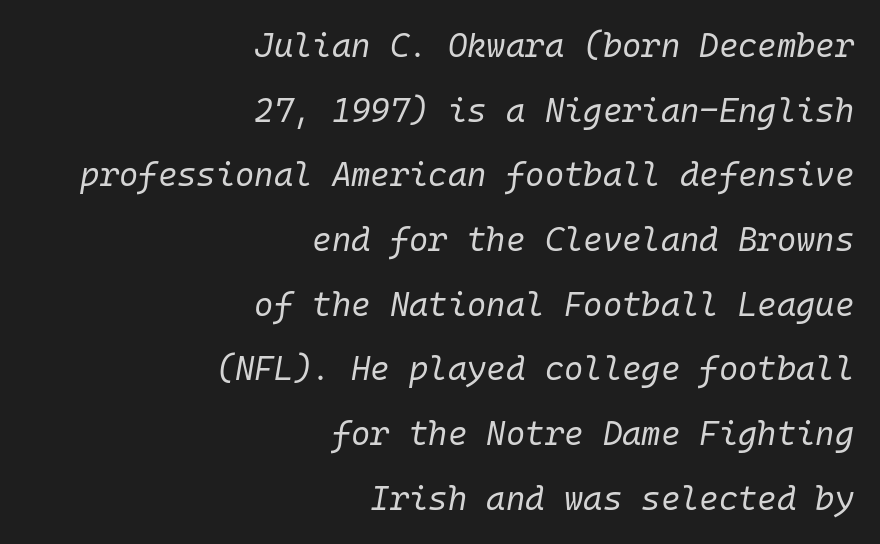
The image shows 33 px regular-weight type, italic (leaning right), monospaced; set right-aligned, loose line spacing (1.96x), normal letter spacing, not underlined; low stroke contrast and a medium x-height.
